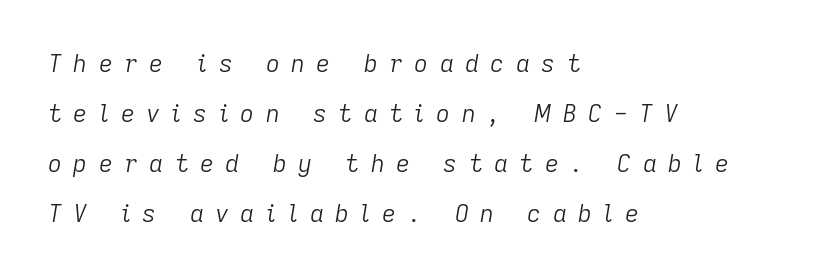
Designer's note — italics engaged. Compared with typical body copy, the letter spacing here is much looser. The setting favours the left margin, as ordinary paragraphs usually do. No extra ink here — the face is not bold. Quick note: underline off.
